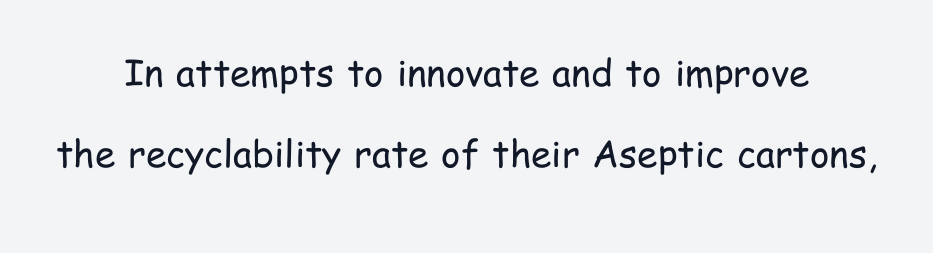
Weight: in the light-to-regular range. Here the designer chose a conventional face with non-uniform glyph widths. Letters rest on an invisible, unmarked baseline. Spacing between characters is what you'd get straight out of the box. Upright lettering throughout.
